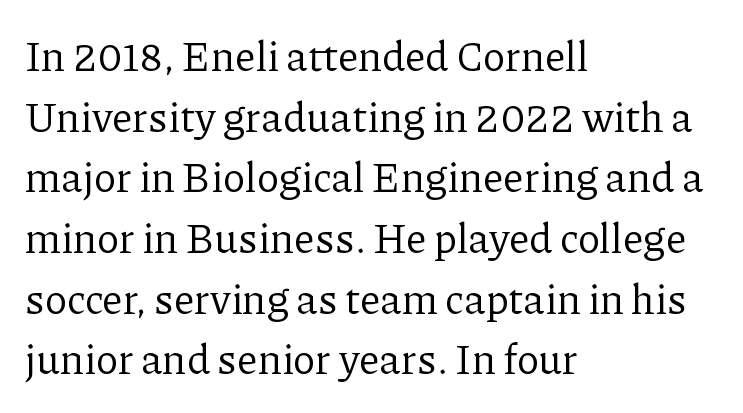
{"serif": "yes", "italic": "no", "bold": "no", "weight": "regular", "width": "normal", "stroke_contrast": "low", "x_height": "medium", "monospaced": "no", "underline": "no", "align": "left", "line_spacing": "normal", "line_spacing_ratio": 1.48, "letter_spacing": "normal", "letter_spacing_em": 0.0, "glyph_px": 41}
